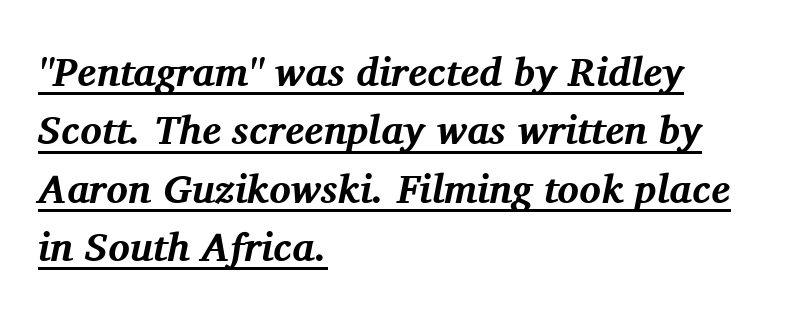
Q: Is the text bold? A: Yes.
Q: Is the text italic (slanted)? A: Yes, it leans right by about 11 degrees.
Q: Is the typeface a serif or a sans-serif typeface? A: Serif.
Q: Is the text underlined? A: Yes.
Q: How is the paragraph aligned? A: Left-aligned.
Q: Is the spacing between letters normal or unusually wide? A: Normal.
Q: Is the spacing between lines tight, normal or loose? A: Normal.
Q: Width (condensed, normal, or wide)? A: Normal.
Q: Stroke contrast? A: Medium.
Q: x-height? A: Medium.
Q: Monospaced? A: No.
